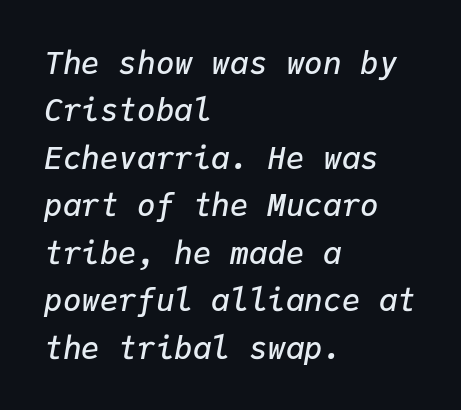
The rag falls on the right side of this text block. These lines were composed using italics. This rendering features lettering with no underline. Weight: semibold (demi). The line texture is even and compact thanks to regular tracking. You could count columns in this text — the font is strictly monospaced.
